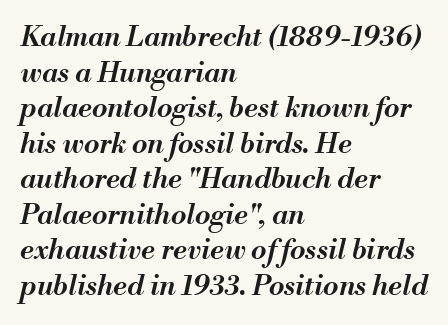
Q: Is the text bold? A: Semi-bold.
Q: Is the text italic (slanted)? A: Yes, it leans right by about 13 degrees.
Q: Is the text underlined? A: No.
Q: How is the paragraph aligned? A: Left-aligned.
Q: Is the spacing between letters normal or unusually wide? A: Normal.
Q: Is the spacing between lines tight, normal or loose? A: Normal.
Q: Width (condensed, normal, or wide)? A: Normal.
Q: Stroke contrast? A: Medium.
Q: x-height? A: Small.
Q: Monospaced? A: No.
